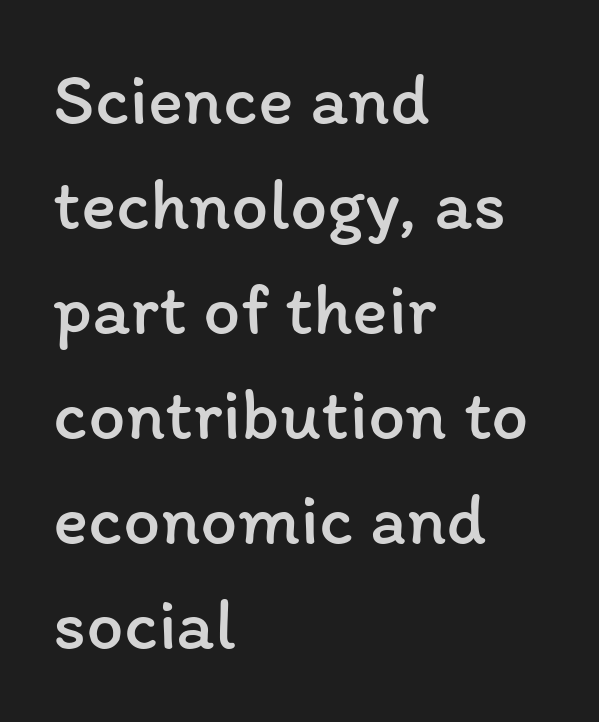
The image shows 74 px regular-weight type, upright; set left-aligned, normal line spacing (1.42x), normal letter spacing, not underlined; low stroke contrast and a medium x-height.
